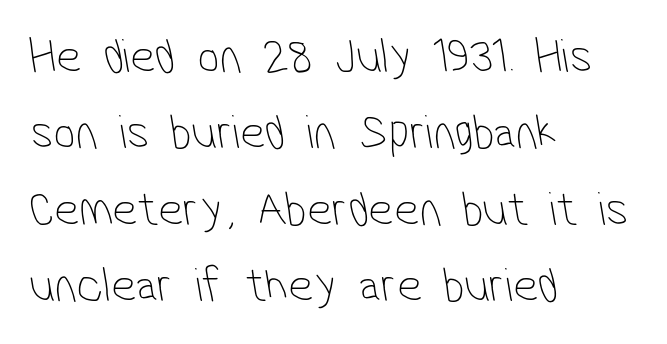
The image shows 49 px thin, condensed sans-serif type; set left-aligned, normal line spacing (1.56x), normal letter spacing, not underlined; low stroke contrast and a medium x-height.
